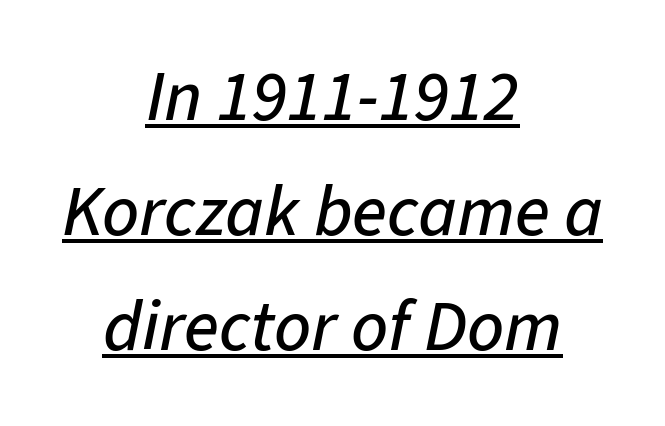
Is the block centered? Yes — each line is placed symmetrically about the middle. Underlining? Definitely there. The rendering uses natural spacing where letterforms have individual widths. The passage shown has conventional tracking throughout. You can tell it's italic because the verticals aren't actually vertical.
